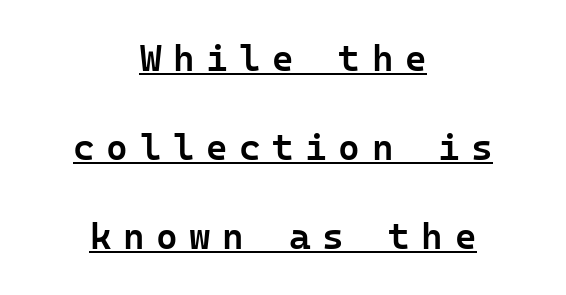
The image shows 37 px semibold sans-serif type, upright; set centered, loose line spacing (2.41x), unusually wide letter spacing (+0.31 em), underlined; low stroke contrast and a medium x-height.
